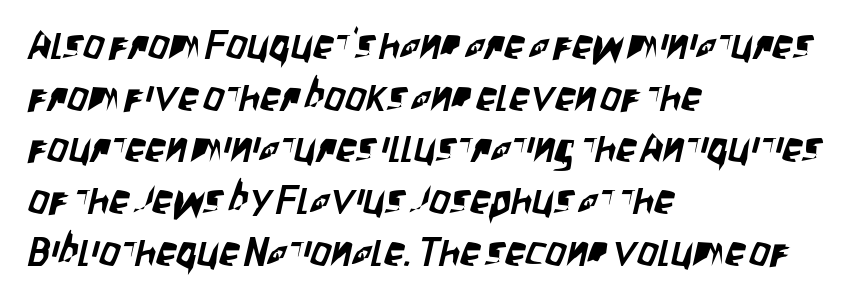
Q: Is the typeface a serif or a sans-serif typeface? A: Sans-serif.
Q: Is the text underlined? A: No.
Q: How is the paragraph aligned? A: Left-aligned.
Q: Is the spacing between letters normal or unusually wide? A: Normal.
Q: Is the spacing between lines tight, normal or loose? A: Normal.
Q: Width (condensed, normal, or wide)? A: Condensed.
Q: Stroke contrast? A: Low.
Q: x-height? A: Large.
Q: Monospaced? A: No.
